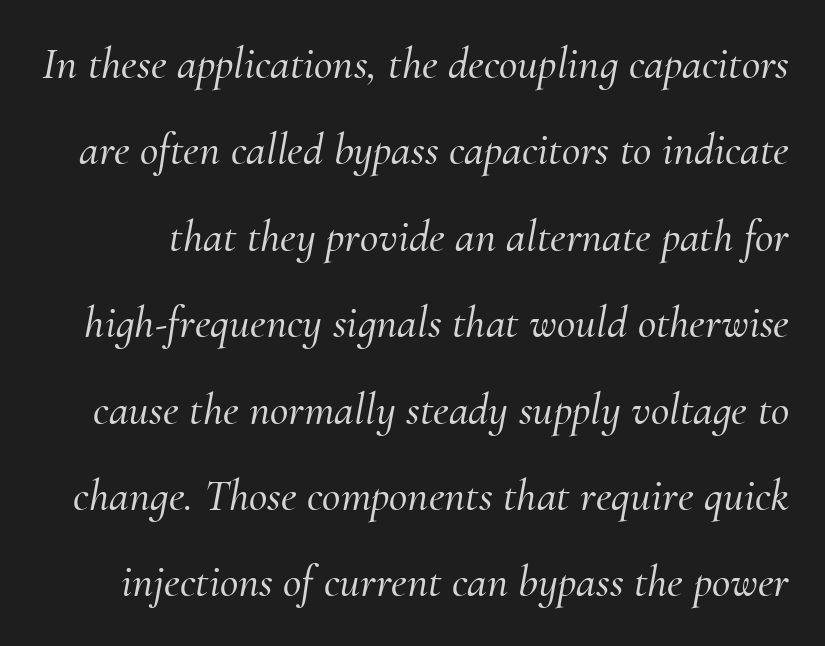
Serif or sans? Serif — the stroke terminals have little feet. Observe the ordinary spacing: letters are neighbours, not strangers. The area under the type is left untouched. This sample trades compactness for vertical openness between lines. It's the slanting kind of type. Proportional: the letters do not fall into vertical columns.
